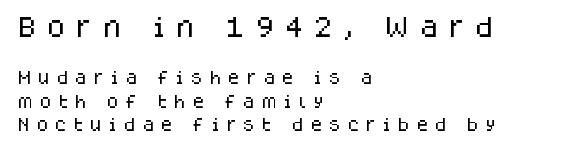
{"italic": "no", "underline": "no", "align": "left", "line_spacing": "normal", "line_spacing_ratio": 1.67, "letter_spacing": "wide", "letter_spacing_em": 0.45, "larger_block": "first", "size_ratio": 1.57, "glyph_px": 22}
